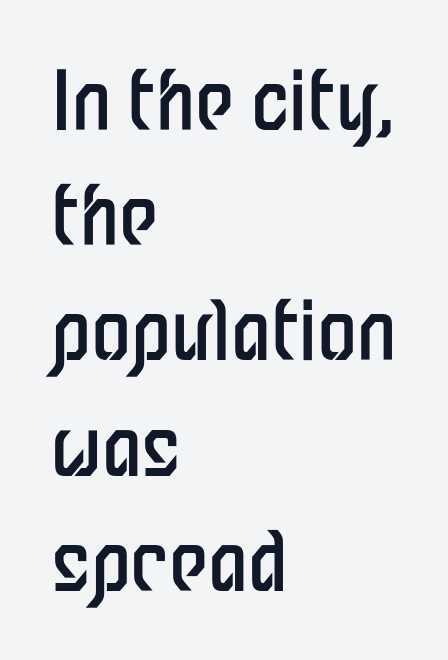
The image shows 80 px regular-weight, condensed sans-serif type, upright; set left-aligned, normal line spacing (1.44x), normal letter spacing, not underlined; low stroke contrast and a medium x-height.
